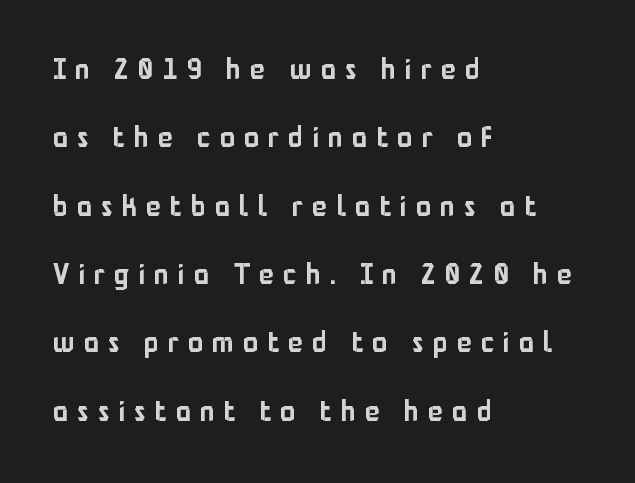
The image shows 28 px sans-serif type, upright; set left-aligned, loose line spacing (2.44x), unusually wide letter spacing (+0.33 em), not underlined; low stroke contrast and a medium x-height.
